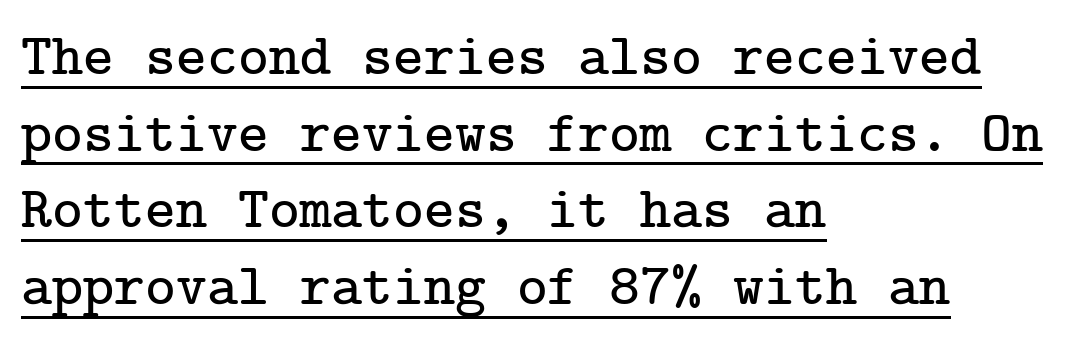
Q: Is the text italic (slanted)? A: No, it is upright.
Q: Is the typeface a serif or a sans-serif typeface? A: Serif.
Q: Is the text underlined? A: Yes.
Q: How is the paragraph aligned? A: Left-aligned.
Q: Is the spacing between letters normal or unusually wide? A: Normal.
Q: Is the spacing between lines tight, normal or loose? A: Normal.
Q: Width (condensed, normal, or wide)? A: Normal.
Q: Stroke contrast? A: Low.
Q: x-height? A: Medium.
